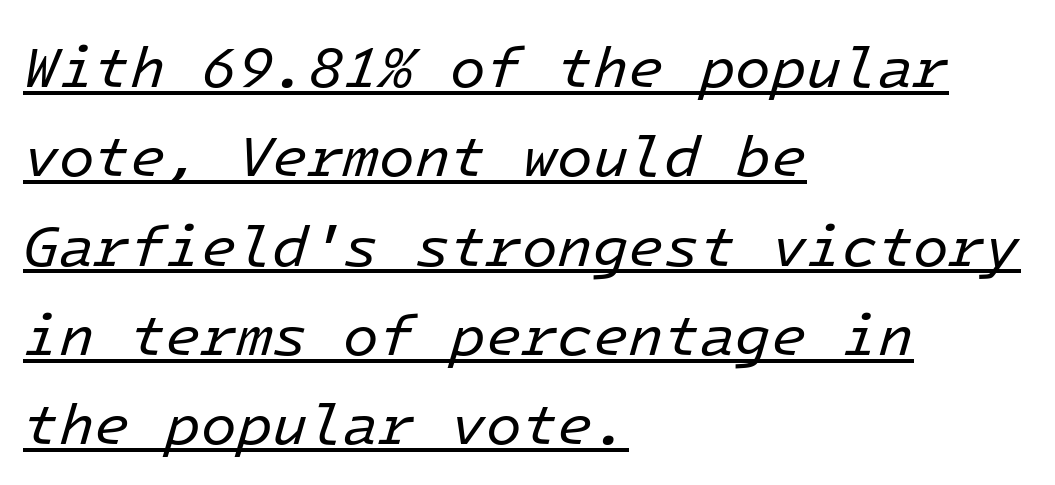
{"italic": "yes", "lean": "right", "slant_degrees": 16, "bold": "no", "weight": "regular", "width": "normal", "stroke_contrast": "low", "x_height": "medium", "monospaced": "yes", "underline": "yes", "align": "left", "line_spacing": "normal", "line_spacing_ratio": 1.54, "letter_spacing": "normal", "letter_spacing_em": 0.0, "glyph_px": 58}
